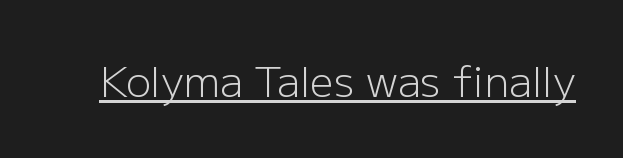
If you drew a line through each stem, it would be perfectly vertical. Decoration check: the copy is underlined. Looks like regular typesetting: each glyph gets only the width it needs. Is this a heavy cut? Hardly; it is regular or lighter.
